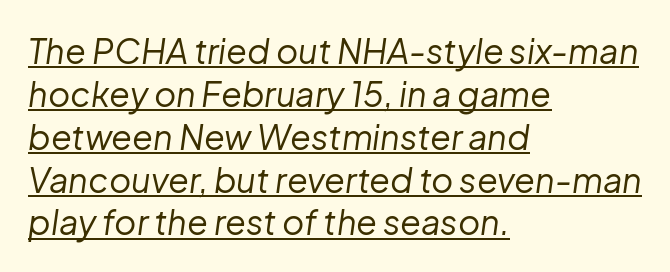
Students, observe: this is what conventionally led text looks like. Vertical stems look standard width or narrower in stroke. Think of a printed novel: that variable character pitch is what you see here. Notice how the stems are inclined rather than vertical — that's the hallmark of italics. Somebody hit Ctrl+U on this one — the words are underlined. The ragged edge is on the right, which tells us the setting is flush left.
